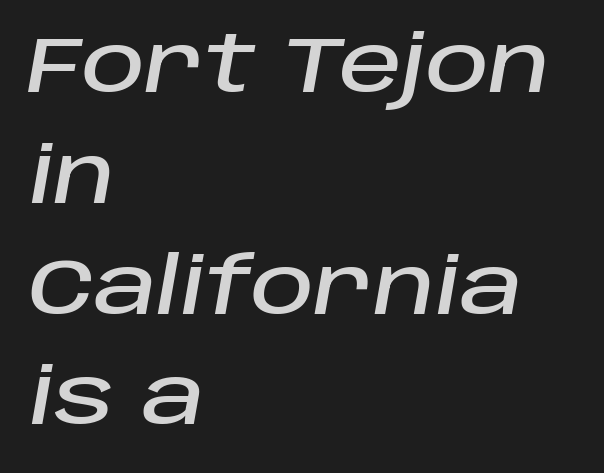
Between one letter and the next there's only the usual sliver of space. This rendering features lettering with no underline. A typesetter would call this leading conventional body-copy spacing. The letters advance in unequal steps, a hallmark of proportional type. The passage shown leans; its letterforms are oblique.
